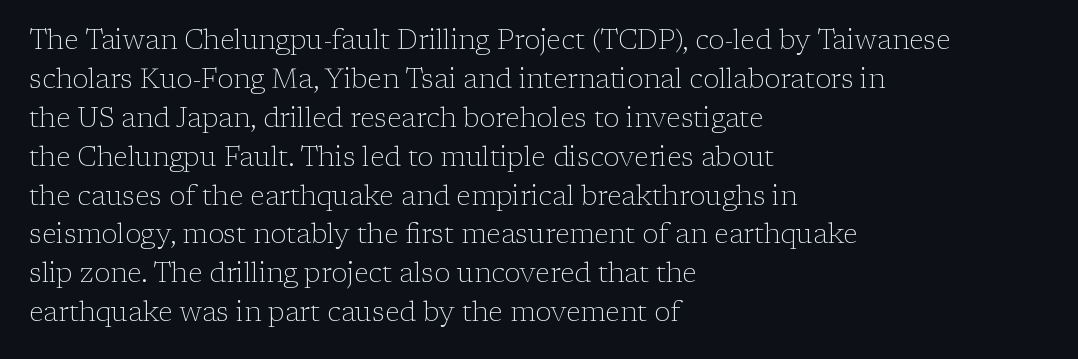
The image shows 27 px text type, upright; set left-aligned, normal line spacing (1.44x), normal letter spacing, not underlined.
